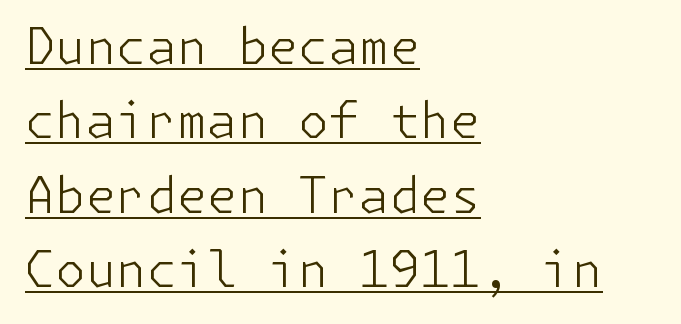
Vertical strokes here are truly vertical. The rendering shows plain stroke endings on the letterforms — a sans-serif design. Notice how a bar underscores the lettering throughout. These lines are set flush left with a ragged right edge. Is this a heavy cut? Hardly; it is regular or lighter. Whoever set this chose a conventional vertical rhythm.
